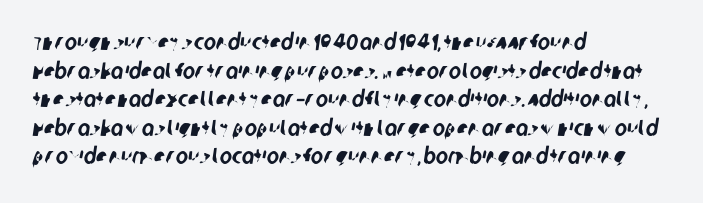
Compared with a centered layout, this one pins lines to the left instead. The glyphs are unaccompanied by any horizontal stroke below them. Letter spacing: default.
